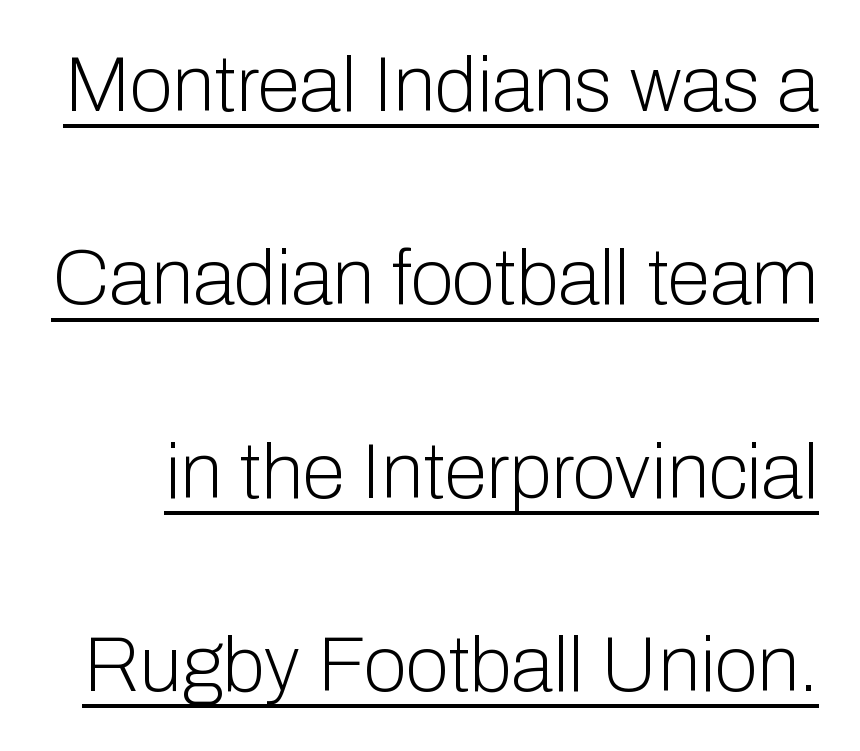
Q: Is the text bold? A: No.
Q: Is the text italic (slanted)? A: No, it is upright.
Q: Is the typeface a serif or a sans-serif typeface? A: Sans-serif.
Q: Is the text underlined? A: Yes.
Q: Is the spacing between letters normal or unusually wide? A: Normal.
Q: Is the spacing between lines tight, normal or loose? A: Loose.
Q: Width (condensed, normal, or wide)? A: Normal.
Q: Stroke contrast? A: Low.
Q: x-height? A: Medium.
Q: Monospaced? A: No.
